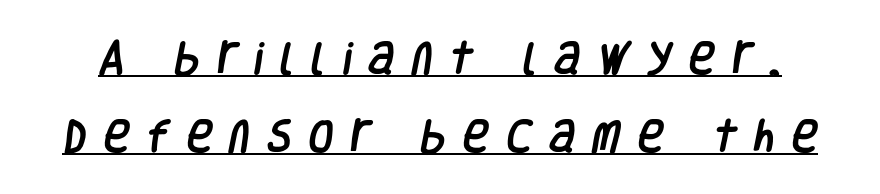
{"serif": "no", "width": "condensed", "stroke_contrast": "low", "x_height": "large", "monospaced": "no", "underline": "yes", "line_spacing": "loose", "line_spacing_ratio": 2.17, "letter_spacing": "wide", "letter_spacing_em": 0.47, "glyph_px": 36}
